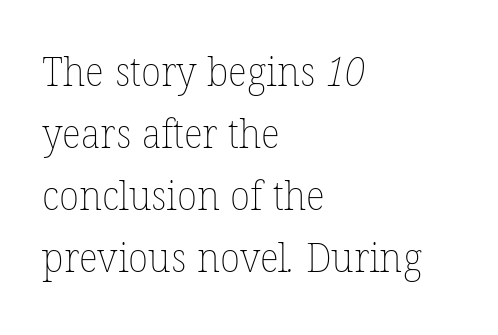
Q: Is the text bold? A: No.
Q: Is the text underlined? A: No.
Q: How is the paragraph aligned? A: Left-aligned.
Q: Is the spacing between letters normal or unusually wide? A: Normal.
Q: Is the spacing between lines tight, normal or loose? A: Normal.
Q: Width (condensed, normal, or wide)? A: Normal.
Q: Stroke contrast? A: Low.
Q: x-height? A: Medium.
Q: Monospaced? A: No.
